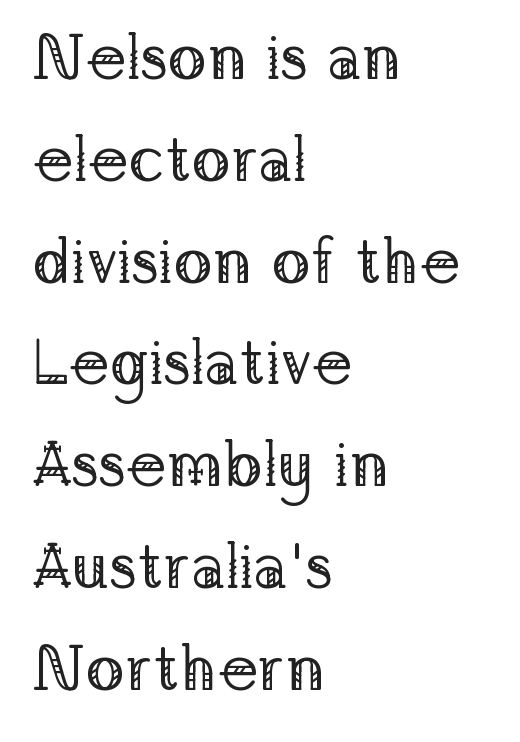
Q: Is the text bold? A: No.
Q: Is the text italic (slanted)? A: No, it is upright.
Q: Is the typeface a serif or a sans-serif typeface? A: Serif.
Q: Is the text underlined? A: No.
Q: How is the paragraph aligned? A: Left-aligned.
Q: Is the spacing between letters normal or unusually wide? A: Normal.
Q: Is the spacing between lines tight, normal or loose? A: Normal.
Q: Width (condensed, normal, or wide)? A: Normal.
Q: Stroke contrast? A: Low.
Q: x-height? A: Medium.
Q: Monospaced? A: No.
